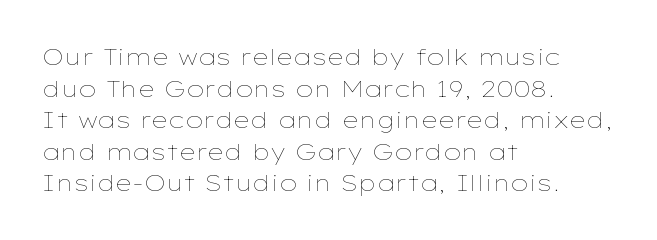
The strokes are not fattened; the text isn't bold. Beneath every word, the page is bare. Every row of glyphs begins at an identical x-position on the left. In terms of posture, this sample is upright.
